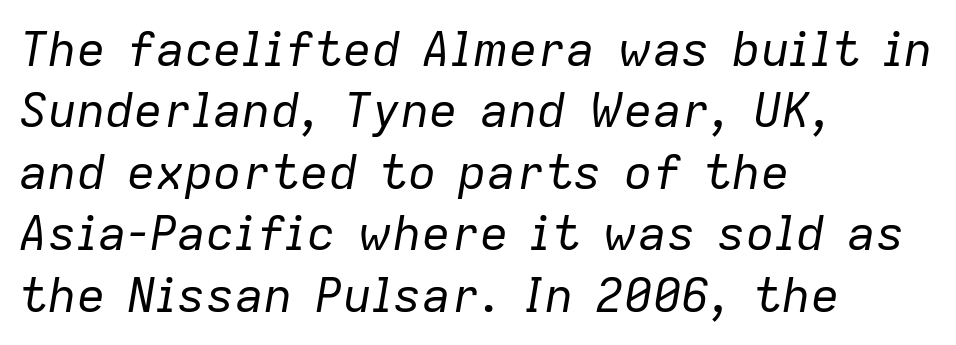
{"italic": "yes", "lean": "right", "slant_degrees": 9, "bold": "no", "weight": "regular", "width": "normal", "stroke_contrast": "low", "x_height": "medium", "monospaced": "no", "underline": "no", "align": "left", "line_spacing": "normal", "line_spacing_ratio": 1.28, "letter_spacing": "normal", "letter_spacing_em": 0.0, "glyph_px": 48}
